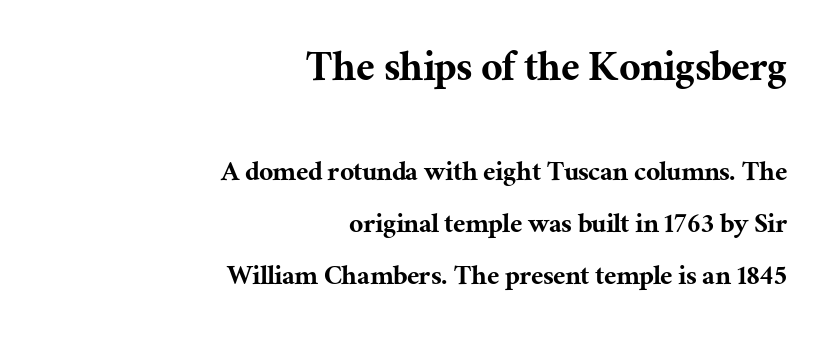
{"serif": "yes", "italic": "no", "width": "normal", "stroke_contrast": "medium", "x_height": "medium", "monospaced": "no", "underline": "no", "align": "right", "line_spacing": "normal", "line_spacing_ratio": 1.67, "letter_spacing": "normal", "letter_spacing_em": 0.0, "larger_block": "first", "size_ratio": 1.52, "glyph_px": 47}
